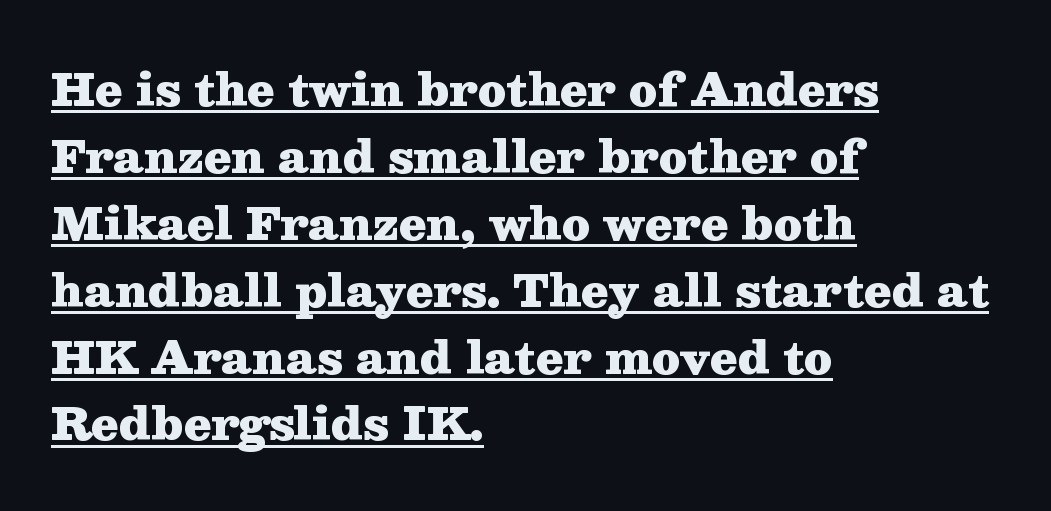
The image shows 44 px heavy, wide serif type, upright; set left-aligned, normal line spacing (1.52x), normal letter spacing, underlined; medium stroke contrast and a medium x-height.
